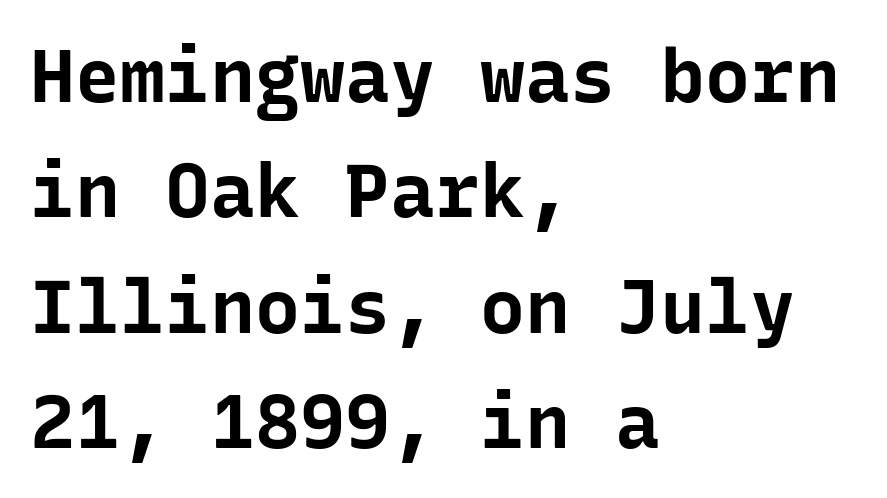
{"serif": "no", "italic": "no", "bold": "yes", "weight": "bold", "width": "normal", "stroke_contrast": "low", "x_height": "medium", "monospaced": "yes", "underline": "no", "align": "left", "line_spacing": "normal", "line_spacing_ratio": 1.54, "letter_spacing": "normal", "letter_spacing_em": 0.0, "glyph_px": 75}
